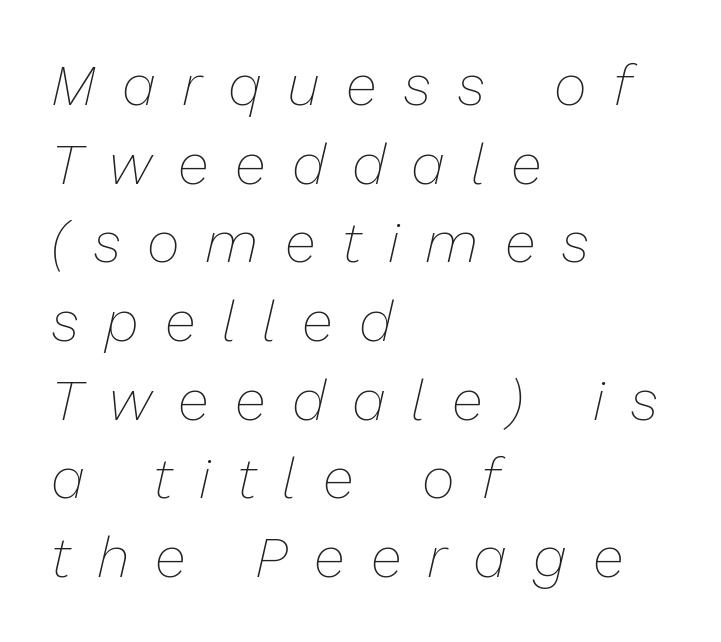
Note the varied advance widths — an 'i' is clearly narrower than an 'm'. Inter-character spacing is expanded well beyond the font's built-in metrics. Line spacing here is normal. When letters slant like this, we call the style italic. No word sits above an underline. Nothing heavy about these letters — not bold at all.
